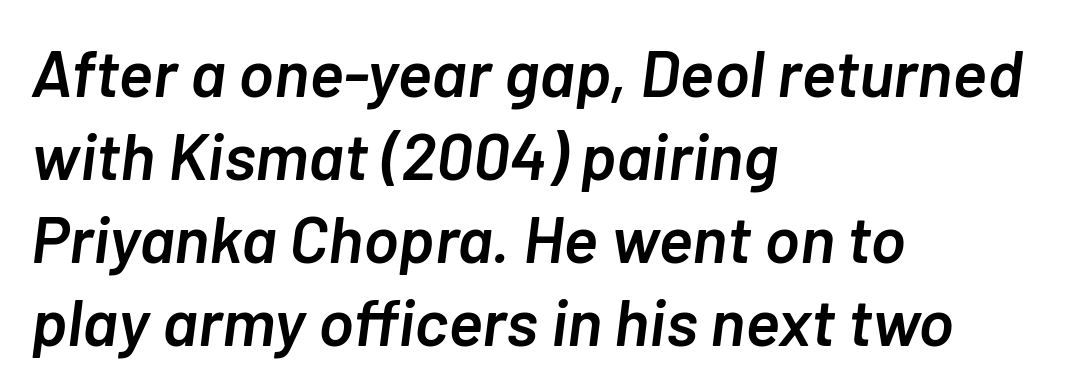
The image shows 66 px semibold type, italic (leaning right); set left-aligned, normal line spacing (1.26x), normal letter spacing, not underlined; low stroke contrast and a medium x-height.
